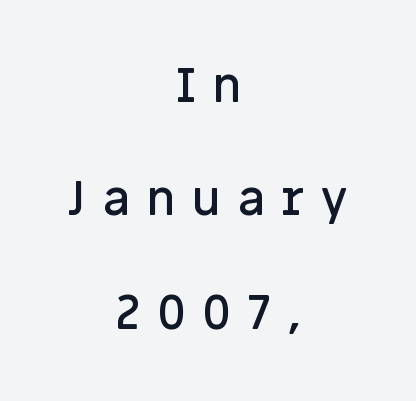
{"serif": "no", "italic": "no", "bold": "semi", "weight": "semibold", "width": "normal", "stroke_contrast": "low", "x_height": "large", "monospaced": "no", "underline": "no", "align": "center", "line_spacing": "loose", "line_spacing_ratio": 2.36, "letter_spacing": "wide", "letter_spacing_em": 0.34, "glyph_px": 48}
